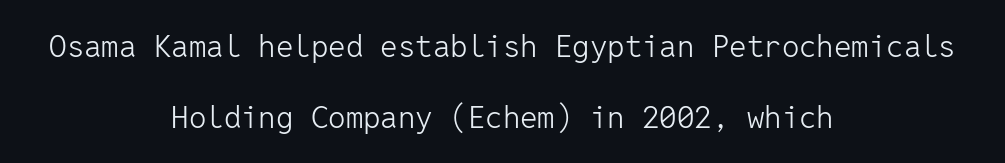
{"serif": "no", "italic": "no", "bold": "no", "weight": "light", "width": "normal", "stroke_contrast": "low", "x_height": "medium", "monospaced": "yes", "underline": "no", "align": "center", "line_spacing": "loose", "line_spacing_ratio": 2.29, "letter_spacing": "normal", "letter_spacing_em": 0.0, "glyph_px": 31}
